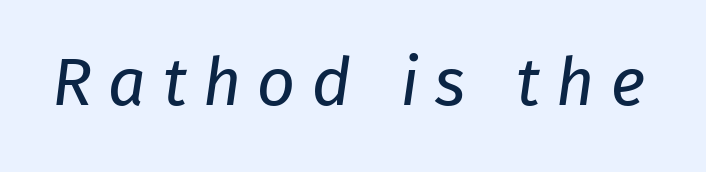
{"serif": "no", "bold": "no", "weight": "regular", "width": "normal", "stroke_contrast": "low", "x_height": "medium", "monospaced": "no", "underline": "no", "letter_spacing": "wide", "letter_spacing_em": 0.24, "glyph_px": 67}
